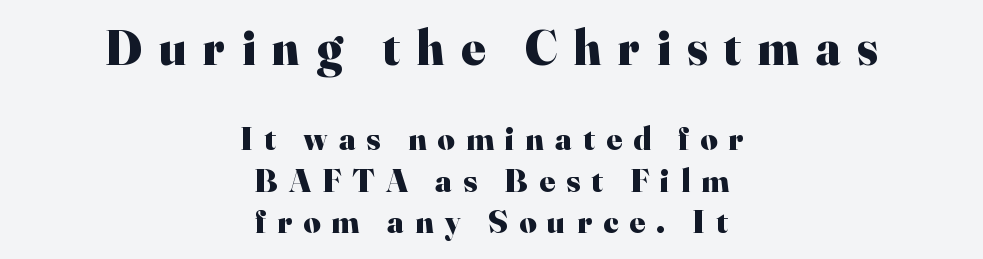
Q: Is the text bold? A: Yes.
Q: Is the text italic (slanted)? A: No, it is upright.
Q: Is the typeface a serif or a sans-serif typeface? A: Serif.
Q: Is the text underlined? A: No.
Q: How is the paragraph aligned? A: Centered.
Q: Is the spacing between letters normal or unusually wide? A: Unusually wide.
Q: Is the spacing between lines tight, normal or loose? A: Normal.
Q: Which block of text is set in a larger size, the first (top) or the second (bottom)? A: The first (top) one.
Q: Width (condensed, normal, or wide)? A: Normal.
Q: Stroke contrast? A: High.
Q: x-height? A: Small.
Q: Monospaced? A: No.
